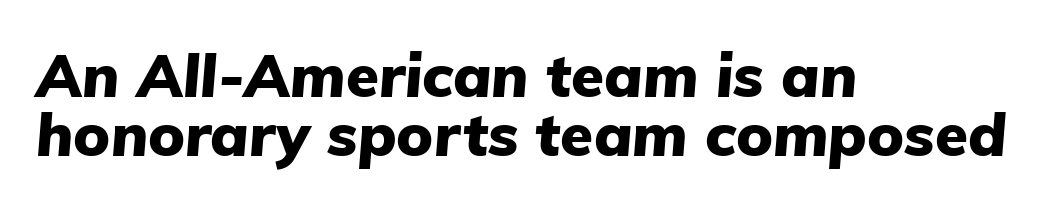
{"italic": "yes", "lean": "right", "slant_degrees": 5, "bold": "yes", "weight": "heavy", "width": "normal", "stroke_contrast": "low", "x_height": "medium", "monospaced": "no", "underline": "no", "align": "left", "line_spacing": "tight", "line_spacing_ratio": 0.99, "letter_spacing": "normal", "letter_spacing_em": 0.0, "glyph_px": 60}
